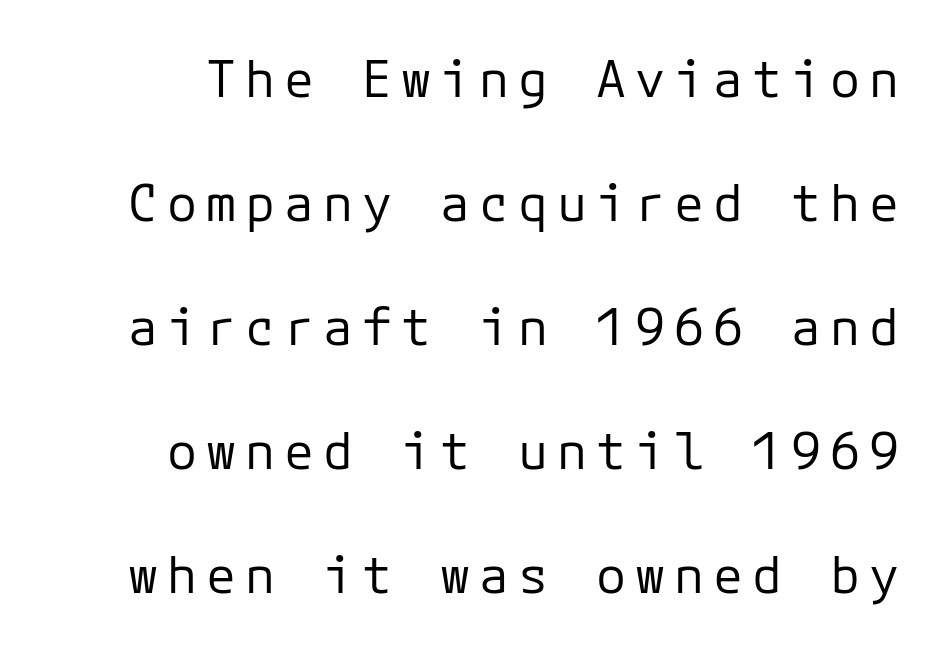
Q: Is the text bold? A: No.
Q: Is the text italic (slanted)? A: No, it is upright.
Q: Is the typeface a serif or a sans-serif typeface? A: Sans-serif.
Q: Is the text underlined? A: No.
Q: Is the spacing between lines tight, normal or loose? A: Loose.
Q: Width (condensed, normal, or wide)? A: Normal.
Q: Stroke contrast? A: Low.
Q: x-height? A: Medium.
